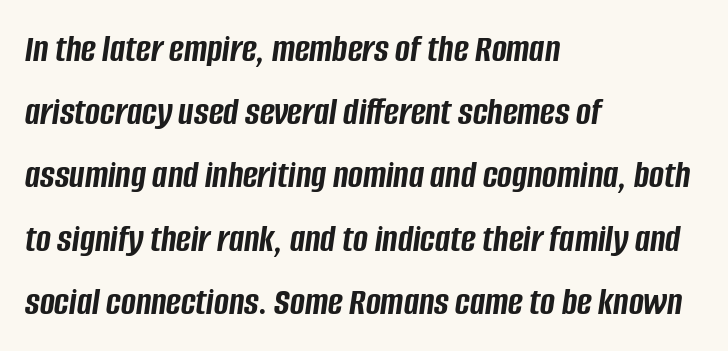
Each letter keeps its own natural width here, so spacing adapts to shape. The strip under each line holds only bare page. A dark, heavy texture on the line: the type is bold. Summary of vertical rhythm: regular, with standard interline spacing. Students, note that the glyphs here touch the page at normal intervals.
